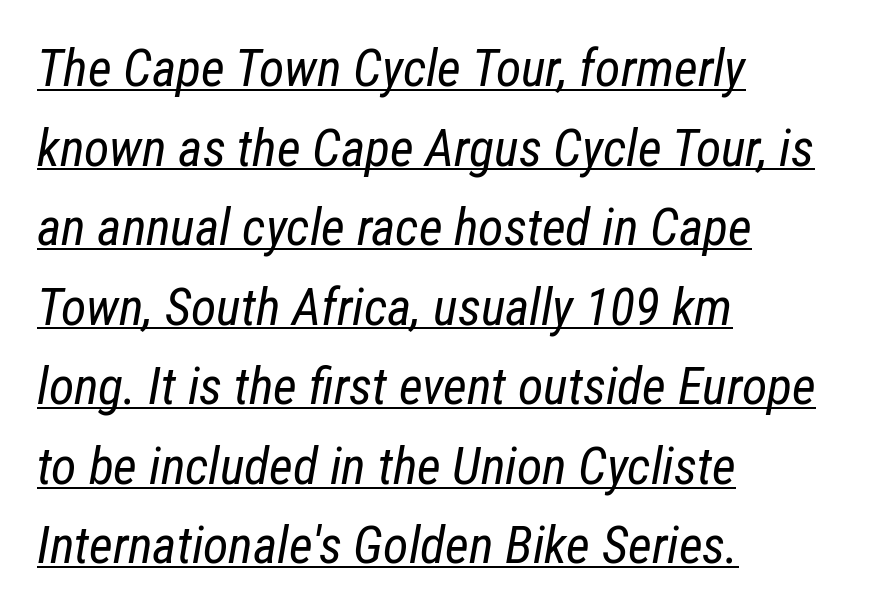
The image shows 52 px regular-weight, condensed type, italic (leaning right); set left-aligned, normal line spacing (1.53x), normal letter spacing, underlined; low stroke contrast and a medium x-height.
